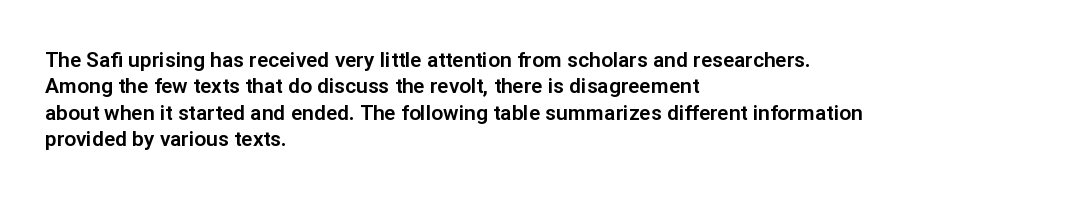
The image shows 21 px text type, upright; set left-aligned, normal line spacing (1.26x), normal letter spacing, not underlined.
